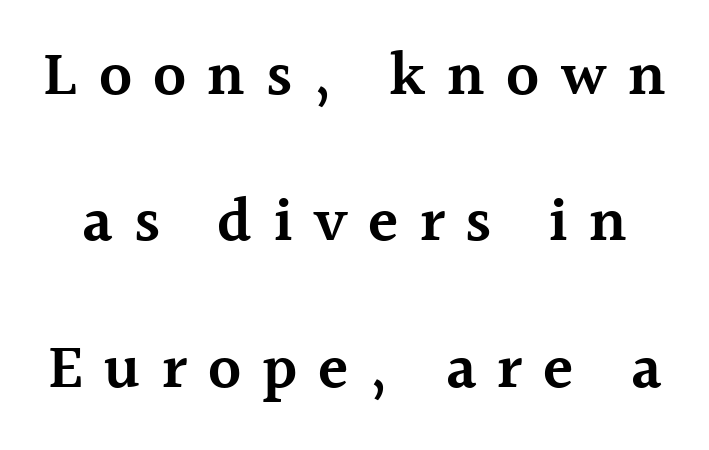
Words appear elongated and porous because spacing is wide. Vertically, the passage feels expansive, rows floating well apart. The type sits square on the baseline with zero lean. The face used here is seriffed, in the tradition of book romans. The space beneath each line is pristine and unruled.
